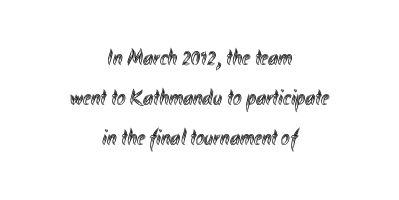
Q: Is the text italic (slanted)? A: Yes.
Q: Is the text underlined? A: No.
Q: How is the paragraph aligned? A: Centered.
Q: Is the spacing between letters normal or unusually wide? A: Normal.
